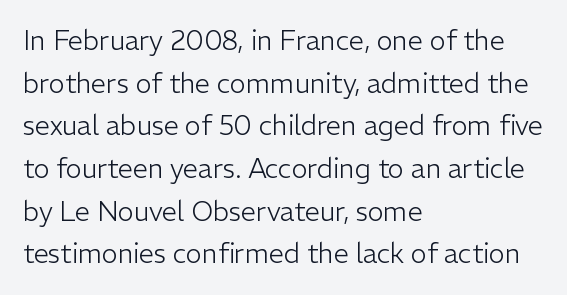
The ragged edge is on the right, which tells us the setting is flush left. Vertical strokes here are truly vertical. Heaviness? Minimal to ordinary, like unemphasized prose. Lines of text with bare space underneath.
